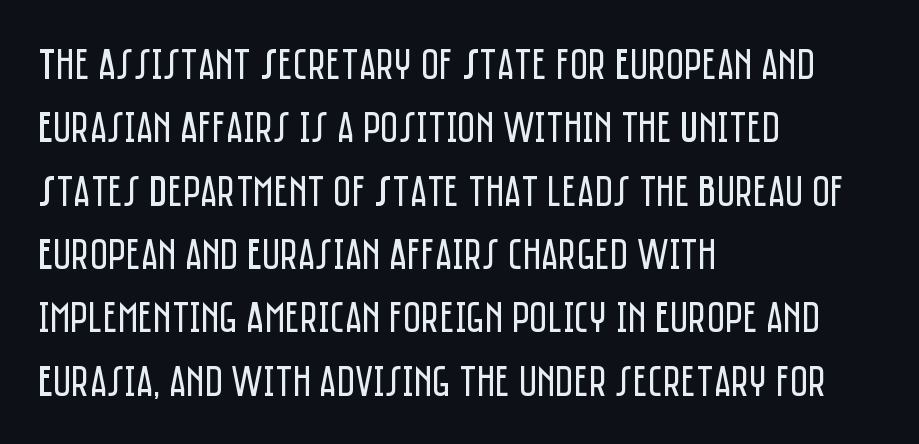
Q: Is the text bold? A: No.
Q: Is the text italic (slanted)? A: No, it is upright.
Q: Is the typeface a serif or a sans-serif typeface? A: Sans-serif.
Q: Is the text underlined? A: No.
Q: How is the paragraph aligned? A: Left-aligned.
Q: Is the spacing between letters normal or unusually wide? A: Normal.
Q: Is the spacing between lines tight, normal or loose? A: Normal.
Q: Width (condensed, normal, or wide)? A: Condensed.
Q: Stroke contrast? A: Low.
Q: x-height? A: Large.
Q: Monospaced? A: No.
